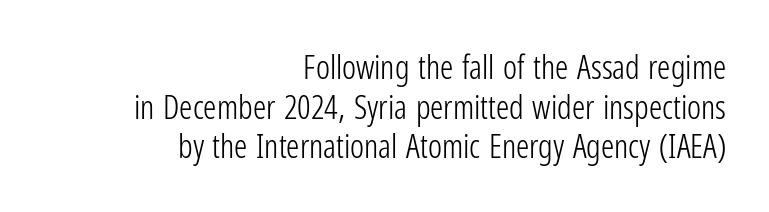
Q: Is the text bold? A: No.
Q: Is the text italic (slanted)? A: No, it is upright.
Q: Is the typeface a serif or a sans-serif typeface? A: Sans-serif.
Q: Is the text underlined? A: No.
Q: How is the paragraph aligned? A: Right-aligned.
Q: Is the spacing between letters normal or unusually wide? A: Normal.
Q: Width (condensed, normal, or wide)? A: Condensed.
Q: Stroke contrast? A: Low.
Q: x-height? A: Medium.
Q: Monospaced? A: No.
